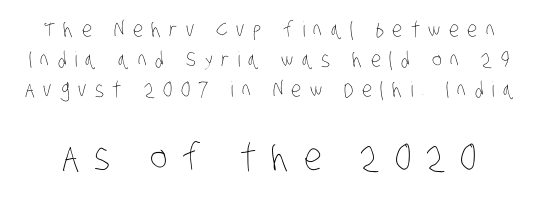
A light-to-regular cut is what we see here. Rows of type keep a routine distance in the vertical direction. The tracking jumps out immediately: characters are airy and widely separated. Underline: absent. This sample has the flowing, uneven cadence of proportional lettering. Two sizes are in play, and the larger belongs to the second block.
